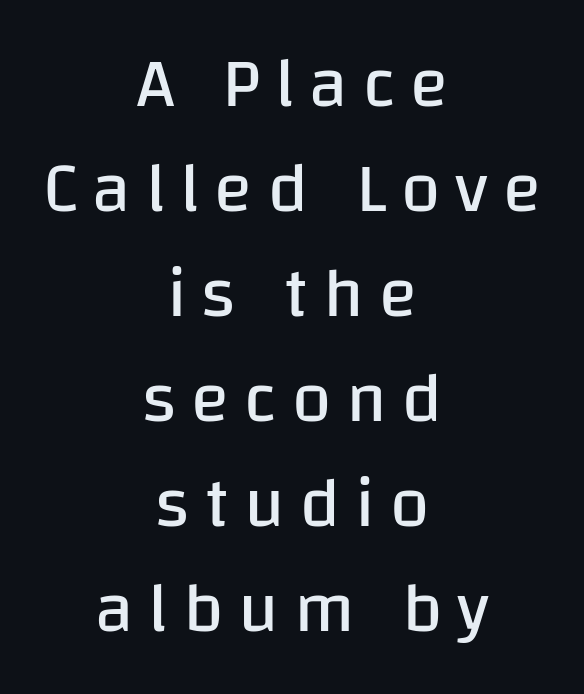
{"serif": "no", "italic": "no", "bold": "no", "weight": "regular", "width": "normal", "stroke_contrast": "low", "x_height": "large", "monospaced": "no", "underline": "no", "align": "center", "line_spacing": "normal", "line_spacing_ratio": 1.48, "letter_spacing": "wide", "letter_spacing_em": 0.21, "glyph_px": 71}
